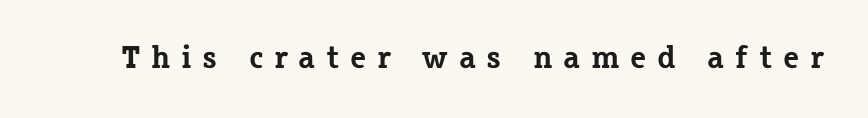
Observe the wide spacing: letters keep a clear distance from each other. Character widths vary here, with narrow letters taking less room than wide ones. The typeface chosen for these lines features serifs. Weight: bold. A clean baseline with only descenders dipping below it. The letters stand upright; this is a roman face.
